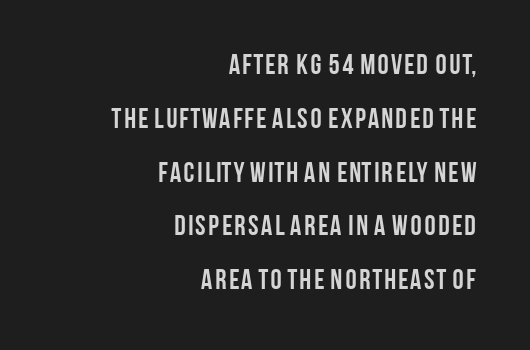
{"serif": "no", "italic": "no", "bold": "yes", "weight": "semibold", "width": "condensed", "stroke_contrast": "low", "x_height": "large", "monospaced": "no", "underline": "no", "align": "right", "line_spacing": "loose", "line_spacing_ratio": 1.92, "letter_spacing": "normal", "letter_spacing_em": 0.0, "glyph_px": 28}
